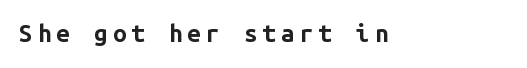
{"italic": "no", "bold": "yes", "underline": "no", "letter_spacing": "wide", "letter_spacing_em": 0.22, "glyph_px": 24}
